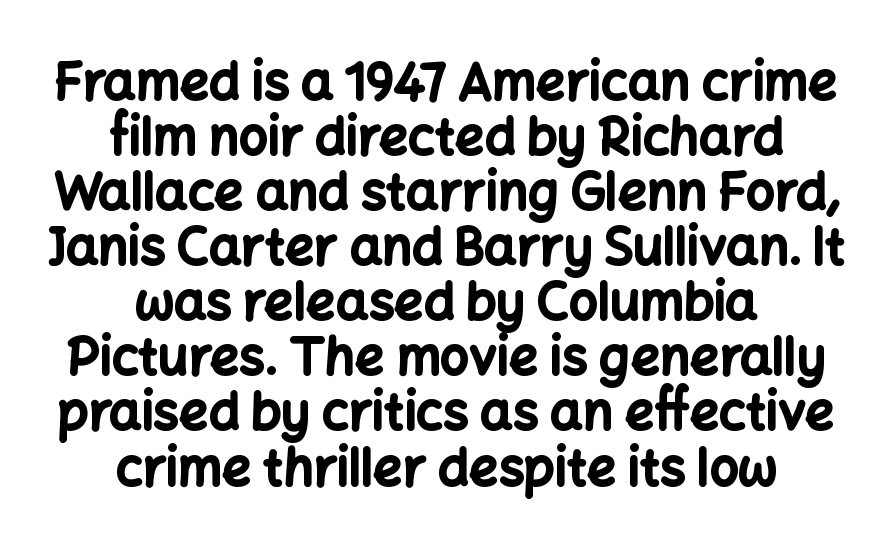
Q: Is the text bold? A: Yes.
Q: Is the text italic (slanted)? A: No, it is upright.
Q: Is the typeface a serif or a sans-serif typeface? A: Sans-serif.
Q: Is the text underlined? A: No.
Q: How is the paragraph aligned? A: Centered.
Q: Is the spacing between letters normal or unusually wide? A: Normal.
Q: Is the spacing between lines tight, normal or loose? A: Tight.
Q: Width (condensed, normal, or wide)? A: Normal.
Q: Stroke contrast? A: Low.
Q: x-height? A: Medium.
Q: Monospaced? A: No.
